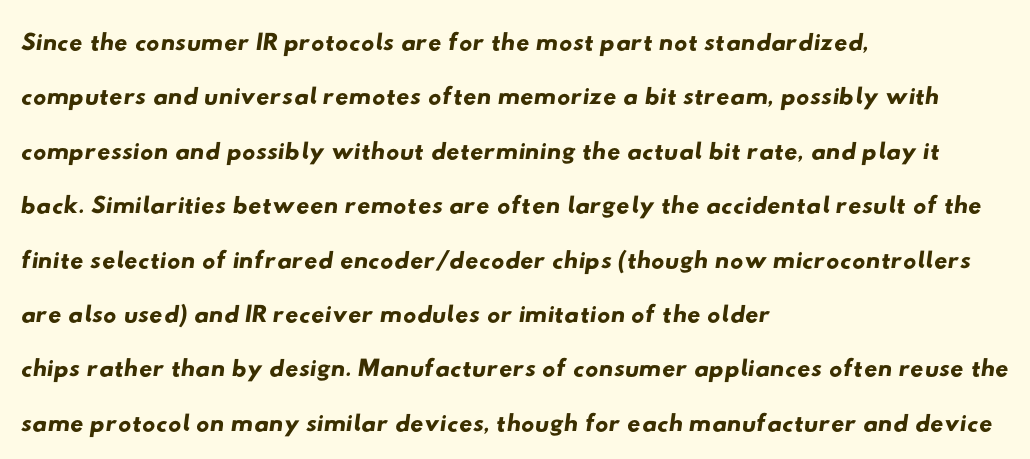
Q: Is the typeface a serif or a sans-serif typeface? A: Sans-serif.
Q: Is the text underlined? A: No.
Q: How is the paragraph aligned? A: Left-aligned.
Q: Is the spacing between letters normal or unusually wide? A: Normal.
Q: Is the spacing between lines tight, normal or loose? A: Normal.
Q: Width (condensed, normal, or wide)? A: Wide.
Q: Stroke contrast? A: Low.
Q: x-height? A: Small.
Q: Monospaced? A: No.
